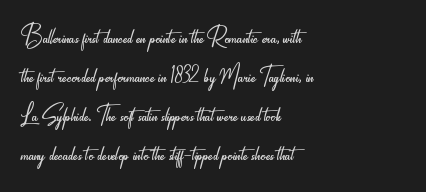
Q: Is the text bold? A: No.
Q: Is the text italic (slanted)? A: Yes.
Q: Is the typeface a serif or a sans-serif typeface? A: Sans-serif.
Q: Is the text underlined? A: No.
Q: How is the paragraph aligned? A: Left-aligned.
Q: Is the spacing between letters normal or unusually wide? A: Normal.
Q: Is the spacing between lines tight, normal or loose? A: Normal.
Q: Width (condensed, normal, or wide)? A: Condensed.
Q: Stroke contrast? A: Low.
Q: x-height? A: Small.
Q: Monospaced? A: No.
